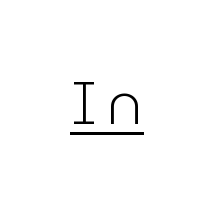
The image shows 60 px light sans-serif type, upright; set underlined; low stroke contrast and a medium x-height.
